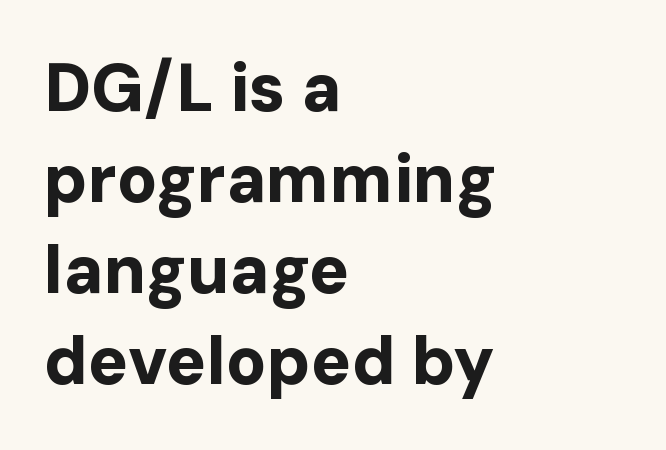
{"serif": "no", "italic": "no", "bold": "yes", "weight": "bold", "width": "normal", "stroke_contrast": "low", "x_height": "medium", "monospaced": "no", "underline": "no", "align": "left", "line_spacing": "normal", "line_spacing_ratio": 1.36, "letter_spacing": "normal", "letter_spacing_em": 0.0, "glyph_px": 67}
